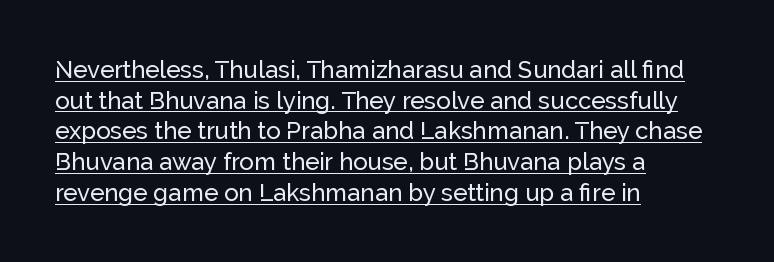
Q: Is the text italic (slanted)? A: No, it is upright.
Q: Is the text underlined? A: Yes.
Q: How is the paragraph aligned? A: Left-aligned.
Q: Is the spacing between letters normal or unusually wide? A: Normal.
Q: Is the spacing between lines tight, normal or loose? A: Normal.
